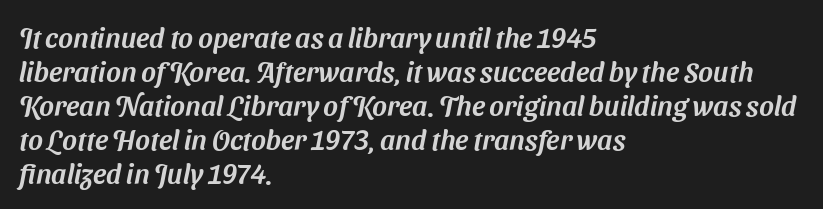
{"serif": "no", "width": "normal", "stroke_contrast": "medium", "x_height": "medium", "monospaced": "no", "underline": "no", "align": "left", "line_spacing_ratio": 1.21, "letter_spacing": "normal", "letter_spacing_em": 0.0, "glyph_px": 28}
